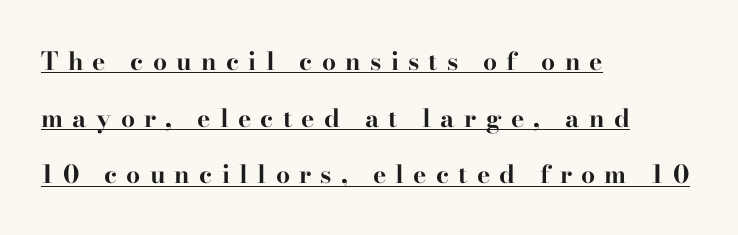
In terms of posture, this sample is upright. Vertically, the passage feels expansive, rows floating well apart. A classic flush-left, rag-right setting is used for this passage. Weight check: bold — yes, fully. Is there an underline? Yes — a line sits under the letters. This sample uses expanded letter spacing, leaving extra air between glyphs.
